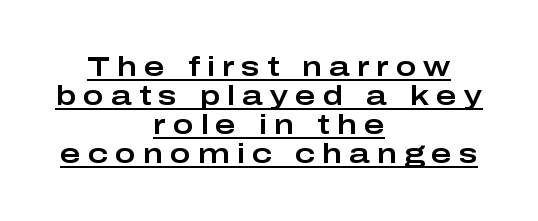
A roman cut, with each character standing at attention. Somebody hit Ctrl+U on this one — the words are underlined. Is there much room between lines? No — they nearly touch. Character widths vary here, with narrow letters taking less room than wide ones. The typeface chosen for these lines omits serifs.
